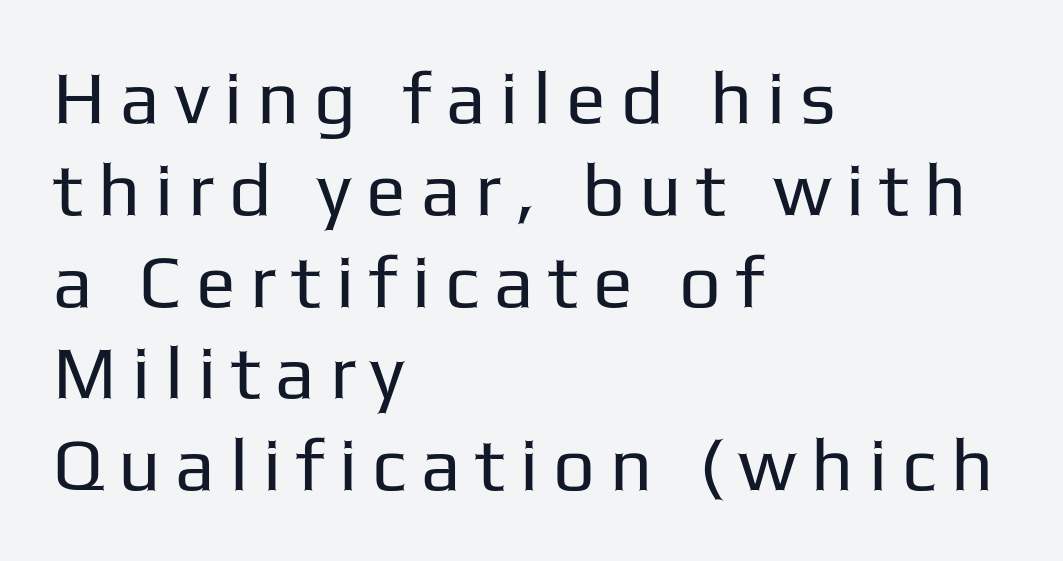
Q: Is the text bold? A: No.
Q: Is the text italic (slanted)? A: No, it is upright.
Q: Is the typeface a serif or a sans-serif typeface? A: Sans-serif.
Q: Is the text underlined? A: No.
Q: How is the paragraph aligned? A: Left-aligned.
Q: Is the spacing between letters normal or unusually wide? A: Unusually wide.
Q: Width (condensed, normal, or wide)? A: Normal.
Q: Stroke contrast? A: Low.
Q: x-height? A: Medium.
Q: Monospaced? A: No.
